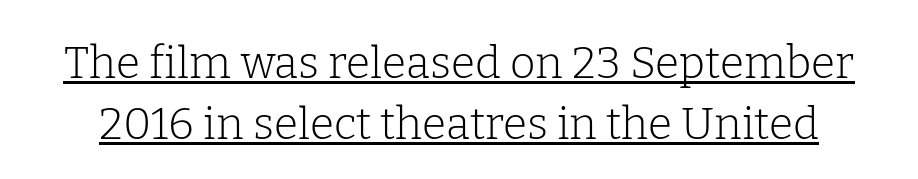
Q: Is the text bold? A: No.
Q: Is the text italic (slanted)? A: No, it is upright.
Q: Is the typeface a serif or a sans-serif typeface? A: Serif.
Q: Is the text underlined? A: Yes.
Q: Is the spacing between letters normal or unusually wide? A: Normal.
Q: Is the spacing between lines tight, normal or loose? A: Normal.
Q: Width (condensed, normal, or wide)? A: Normal.
Q: Stroke contrast? A: Low.
Q: x-height? A: Medium.
Q: Monospaced? A: No.
